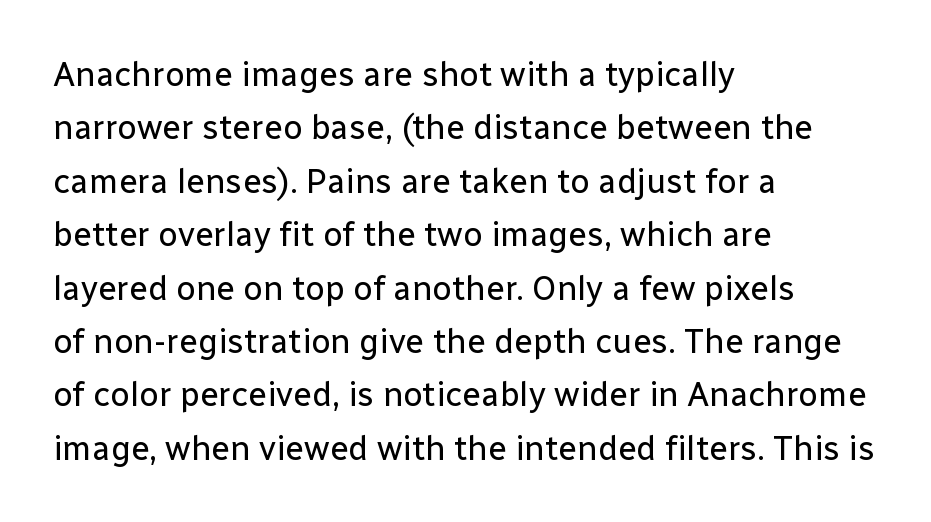
Q: Is the text bold? A: No.
Q: Is the text italic (slanted)? A: No, it is upright.
Q: Is the typeface a serif or a sans-serif typeface? A: Sans-serif.
Q: Is the text underlined? A: No.
Q: How is the paragraph aligned? A: Left-aligned.
Q: Is the spacing between letters normal or unusually wide? A: Normal.
Q: Is the spacing between lines tight, normal or loose? A: Normal.
Q: Width (condensed, normal, or wide)? A: Normal.
Q: Stroke contrast? A: Low.
Q: x-height? A: Medium.
Q: Monospaced? A: No.
